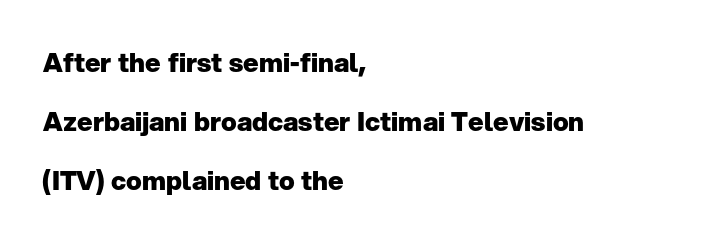
The image shows 26 px bold type, upright; set left-aligned, loose line spacing (2.26x), normal letter spacing, not underlined.
